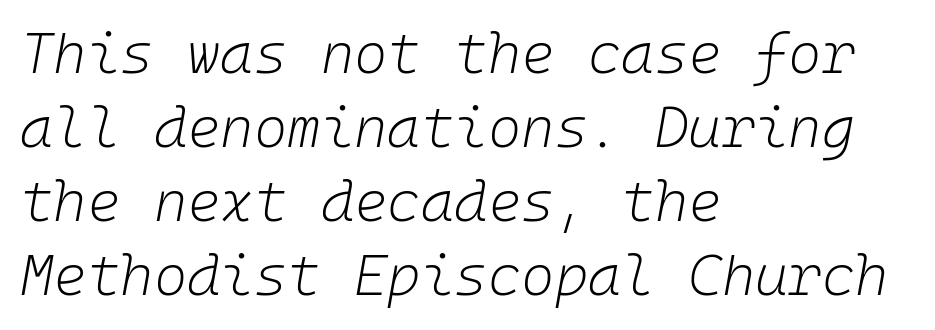
{"italic": "yes", "lean": "right", "slant_degrees": 10, "bold": "no", "weight": "light", "width": "normal", "stroke_contrast": "low", "x_height": "medium", "underline": "no", "align": "left", "line_spacing": "normal", "line_spacing_ratio": 1.3, "letter_spacing": "normal", "letter_spacing_em": 0.0, "glyph_px": 57}
